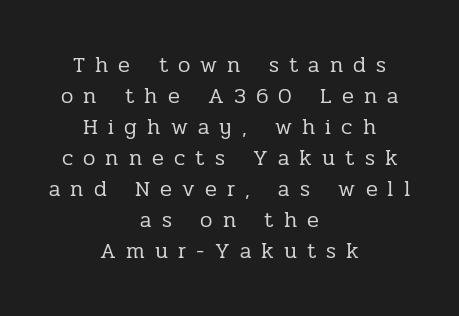
{"italic": "no", "bold": "no", "underline": "no", "align": "center", "line_spacing": "normal", "line_spacing_ratio": 1.41, "letter_spacing": "wide", "letter_spacing_em": 0.46, "glyph_px": 22}
